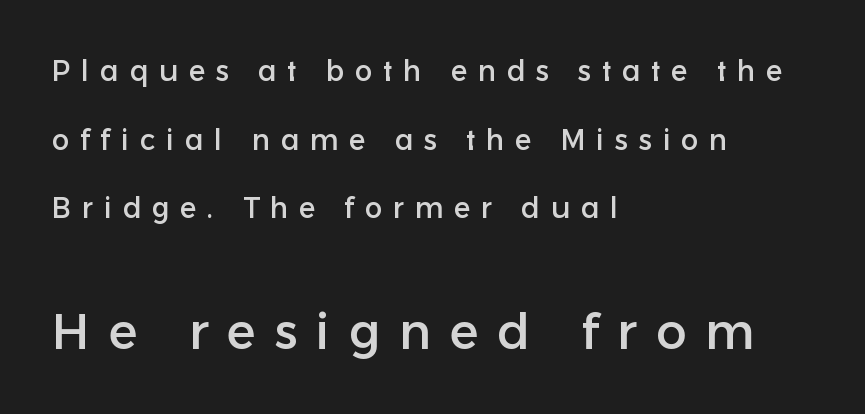
Q: Is the text italic (slanted)? A: No, it is upright.
Q: Is the typeface a serif or a sans-serif typeface? A: Sans-serif.
Q: Is the text underlined? A: No.
Q: How is the paragraph aligned? A: Left-aligned.
Q: Is the spacing between letters normal or unusually wide? A: Unusually wide.
Q: Is the spacing between lines tight, normal or loose? A: Loose.
Q: Which block of text is set in a larger size, the first (top) or the second (bottom)? A: The second (bottom) one.
Q: Width (condensed, normal, or wide)? A: Normal.
Q: Stroke contrast? A: Low.
Q: x-height? A: Medium.
Q: Monospaced? A: No.
